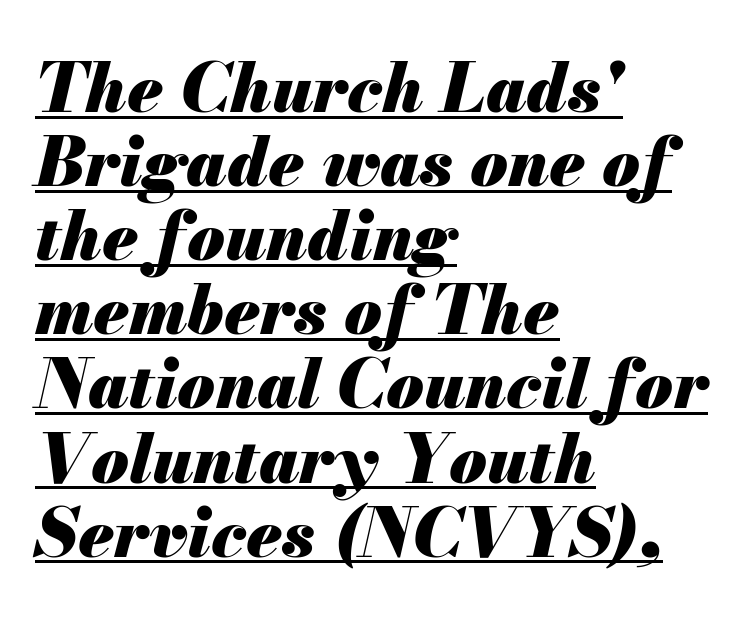
The image shows 68 px heavy type, italic (leaning right); set left-aligned, tight line spacing (1.09x), normal letter spacing, underlined; medium stroke contrast and a small x-height.
